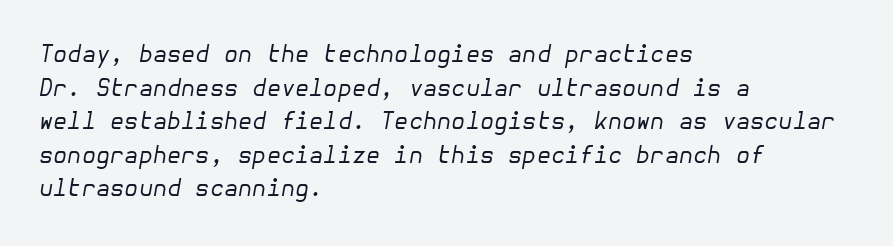
A classic flush-left, rag-right setting is used for this passage. Quick note: italic. Plain, unruled lines of type. No heavy texture on the line: the type isn't bold. The face used here is rendered with its standard letterfit.
